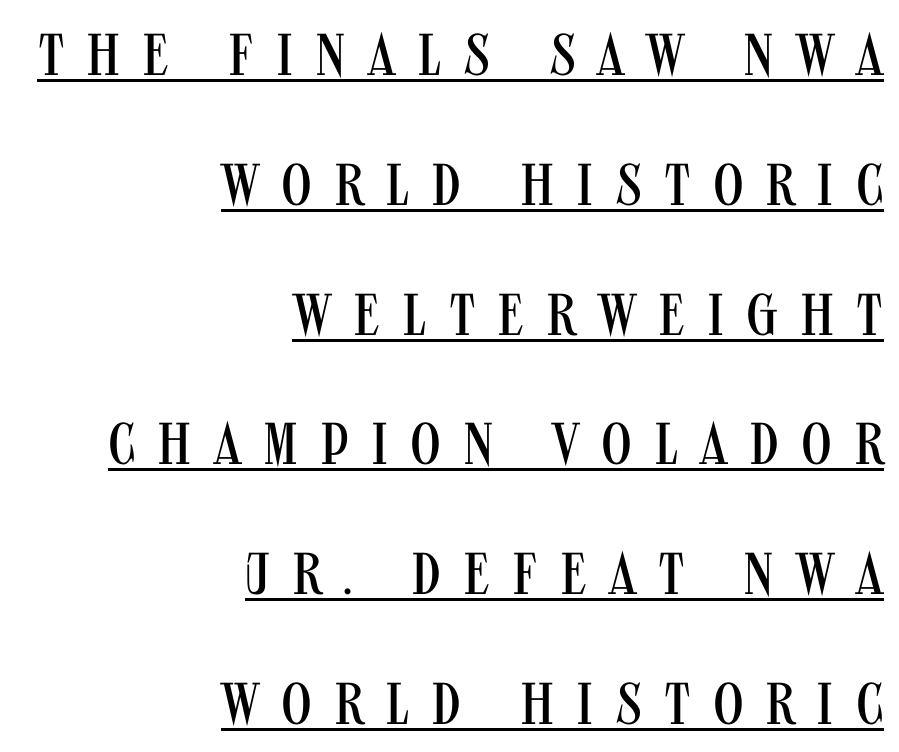
{"serif": "no", "italic": "no", "bold": "no", "weight": "regular", "width": "condensed", "stroke_contrast": "medium", "x_height": "large", "monospaced": "no", "underline": "yes", "align": "right", "line_spacing": "loose", "line_spacing_ratio": 2.2, "letter_spacing": "wide", "letter_spacing_em": 0.37, "glyph_px": 59}
